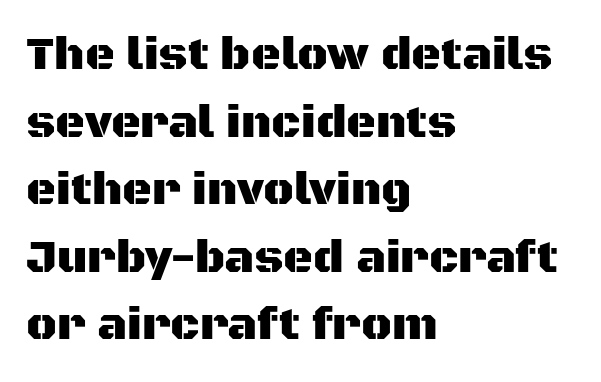
{"serif": "no", "italic": "no", "width": "normal", "stroke_contrast": "medium", "x_height": "large", "monospaced": "no", "underline": "no", "align": "left", "line_spacing": "normal", "line_spacing_ratio": 1.47, "letter_spacing": "normal", "letter_spacing_em": 0.0, "glyph_px": 46}
